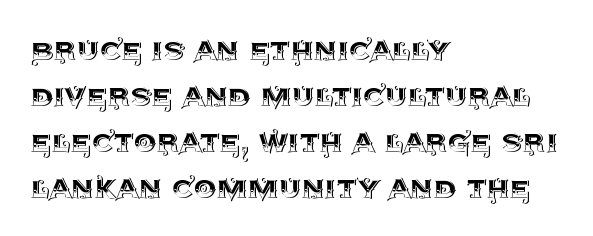
The image shows 36 px text type, upright; set left-aligned, normal line spacing (1.28x), normal letter spacing, not underlined; a large x-height.
